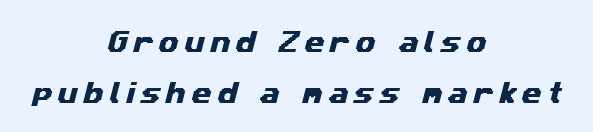
The line-height multiplier appears high, well above default. Descenders hang freely into open space. Horizontally, the lines are justified to the midpoint only. The letters are spread apart with noticeably loose tracking.
